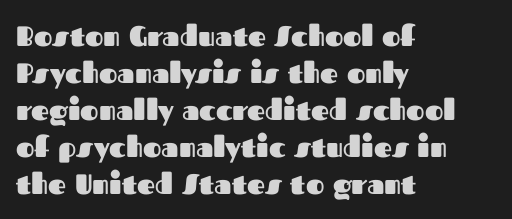
Q: Is the text bold? A: Yes.
Q: Is the text italic (slanted)? A: No, it is upright.
Q: Is the typeface a serif or a sans-serif typeface? A: Sans-serif.
Q: Is the text underlined? A: No.
Q: How is the paragraph aligned? A: Left-aligned.
Q: Is the spacing between letters normal or unusually wide? A: Normal.
Q: Is the spacing between lines tight, normal or loose? A: Normal.
Q: Width (condensed, normal, or wide)? A: Normal.
Q: Stroke contrast? A: Medium.
Q: x-height? A: Medium.
Q: Monospaced? A: No.
